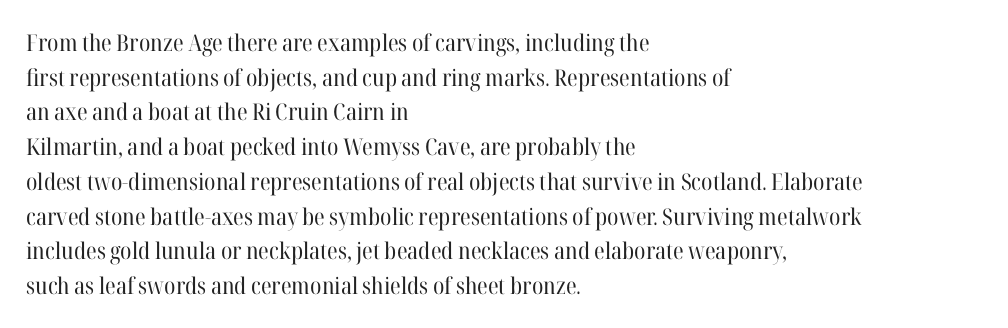
Vertical strokes here are truly vertical. Is the block centered? No — it sits flush against the left margin. Standard letterfit; no display-style spreading of the glyphs. This is not heavy type; no bold has been used.
